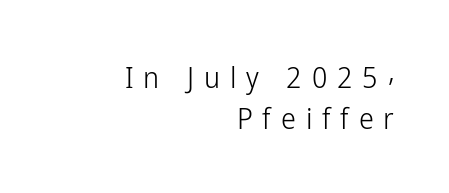
Q: Is the text bold? A: No.
Q: Is the text italic (slanted)? A: No, it is upright.
Q: Is the typeface a serif or a sans-serif typeface? A: Sans-serif.
Q: Is the text underlined? A: No.
Q: How is the paragraph aligned? A: Right-aligned.
Q: Is the spacing between letters normal or unusually wide? A: Unusually wide.
Q: Is the spacing between lines tight, normal or loose? A: Normal.
Q: Width (condensed, normal, or wide)? A: Condensed.
Q: Stroke contrast? A: Low.
Q: x-height? A: Medium.
Q: Monospaced? A: No.
